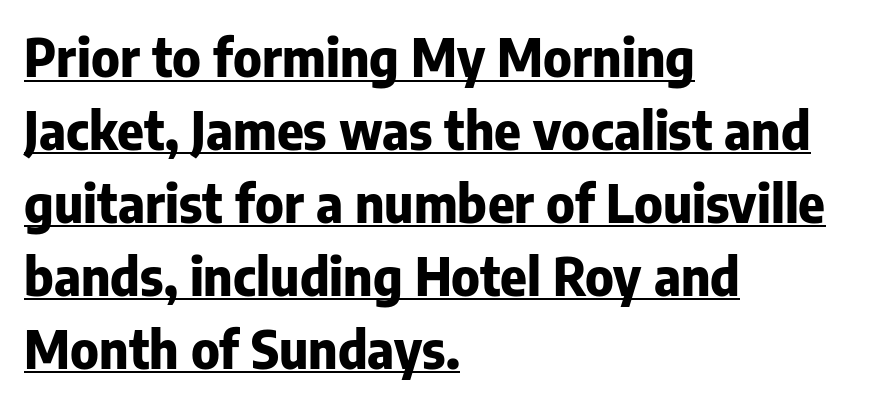
{"serif": "no", "italic": "no", "bold": "yes", "weight": "heavy", "width": "normal", "stroke_contrast": "low", "x_height": "medium", "monospaced": "no", "underline": "yes", "align": "left", "line_spacing": "normal", "line_spacing_ratio": 1.43, "letter_spacing": "normal", "letter_spacing_em": 0.0, "glyph_px": 51}
